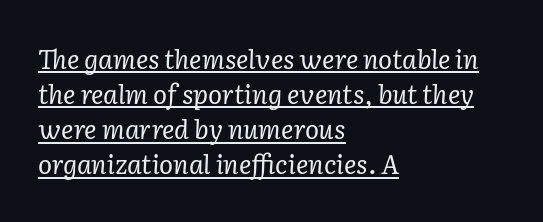
Q: Is the text bold? A: No.
Q: Is the text italic (slanted)? A: Yes, it leans right by about 2 degrees.
Q: Is the text underlined? A: Yes.
Q: How is the paragraph aligned? A: Left-aligned.
Q: Is the spacing between letters normal or unusually wide? A: Normal.
Q: Is the spacing between lines tight, normal or loose? A: Normal.
